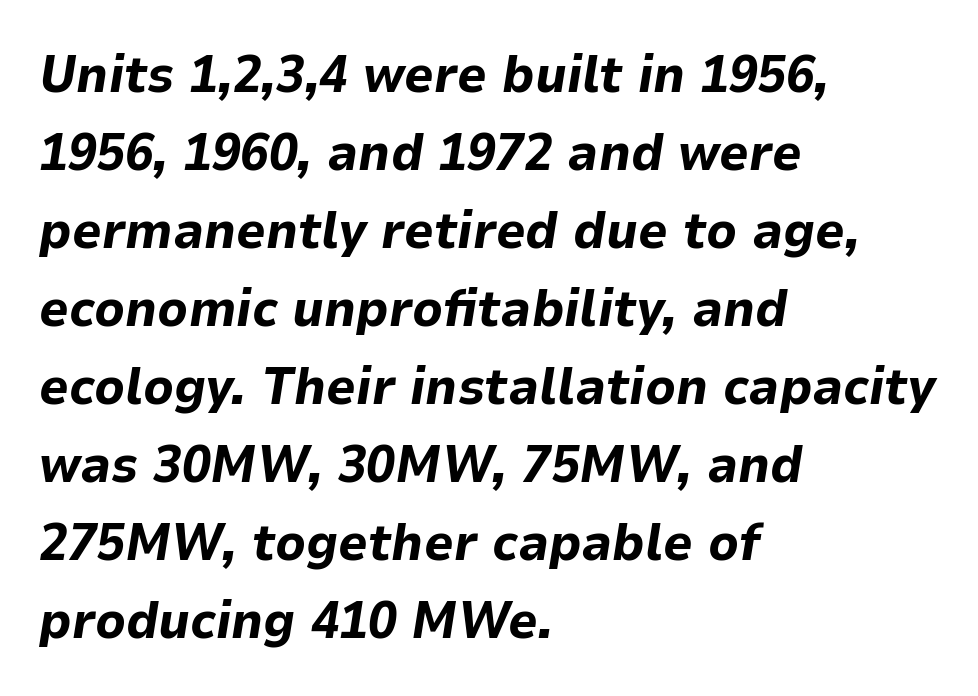
Q: Is the text bold? A: Yes.
Q: Is the text italic (slanted)? A: Yes, it leans right by about 9 degrees.
Q: Is the text underlined? A: No.
Q: How is the paragraph aligned? A: Left-aligned.
Q: Is the spacing between letters normal or unusually wide? A: Normal.
Q: Is the spacing between lines tight, normal or loose? A: Normal.
Q: Width (condensed, normal, or wide)? A: Normal.
Q: Stroke contrast? A: Low.
Q: x-height? A: Medium.
Q: Monospaced? A: No.
